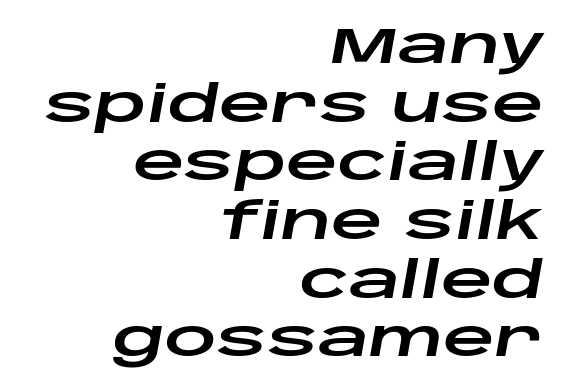
The face used here has a pronounced slope to its letters. Quick note: interline space is minimal. A student would call this right alignment; a typographer would say flush right, rag left. The letters sit at their default tracking, neither squeezed nor spread. The foot of each line stays bare and open. Think of a printed novel: that variable character pitch is what you see here.
